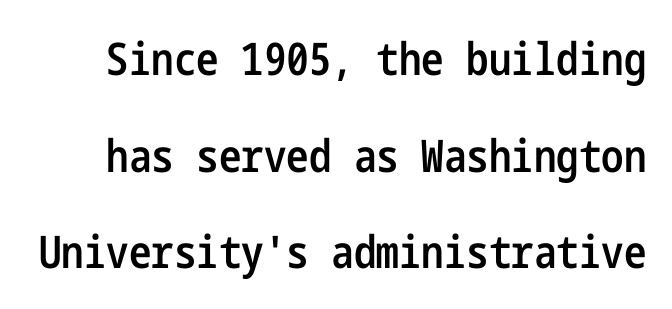
The image shows 45 px semibold, condensed sans-serif type, upright; set loose line spacing (2.15x), normal letter spacing, not underlined; low stroke contrast and a medium x-height.
